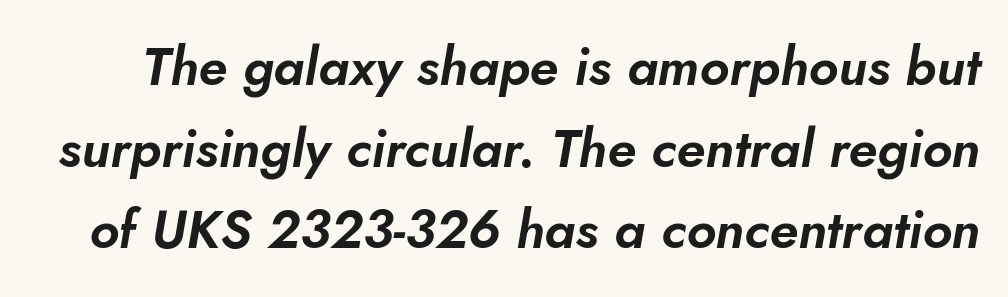
The image shows 53 px text type, italic (leaning right); set normal line spacing (1.54x), normal letter spacing, not underlined; low stroke contrast and a small x-height.
